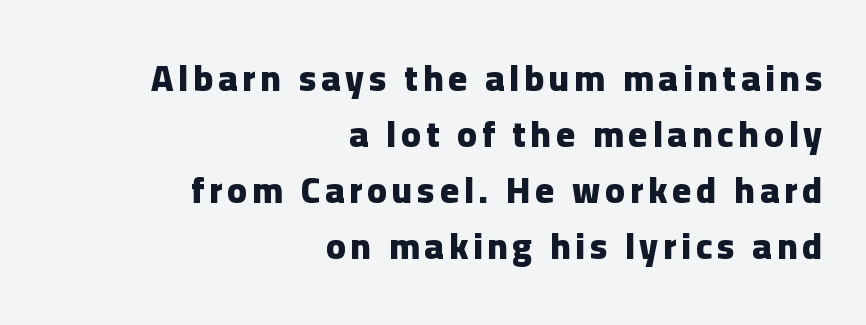
{"serif": "no", "italic": "no", "bold": "yes", "weight": "heavy", "width": "normal", "stroke_contrast": "low", "x_height": "medium", "monospaced": "no", "underline": "no", "align": "right", "line_spacing": "normal", "line_spacing_ratio": 1.56, "glyph_px": 36}
